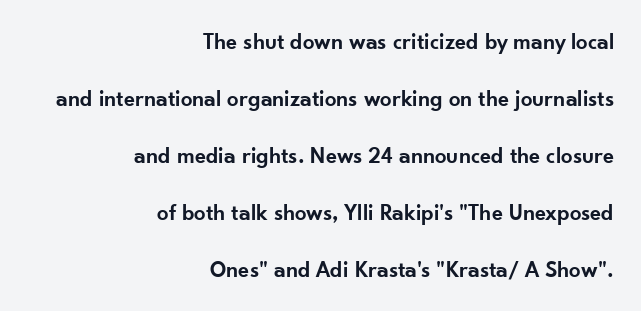
Q: Is the text bold? A: Semi-bold.
Q: Is the text italic (slanted)? A: No, it is upright.
Q: Is the text underlined? A: No.
Q: How is the paragraph aligned? A: Right-aligned.
Q: Is the spacing between letters normal or unusually wide? A: Normal.
Q: Is the spacing between lines tight, normal or loose? A: Loose.
